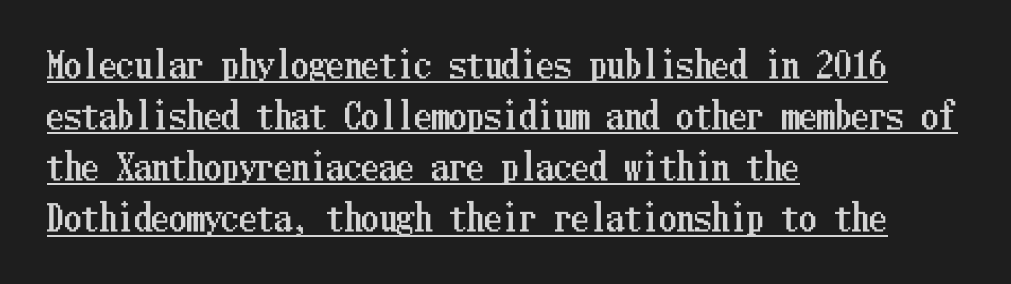
{"italic": "no", "width": "condensed", "stroke_contrast": "low", "x_height": "medium", "underline": "yes", "align": "left", "line_spacing": "normal", "line_spacing_ratio": 1.46, "letter_spacing": "normal", "letter_spacing_em": 0.0, "glyph_px": 35}
